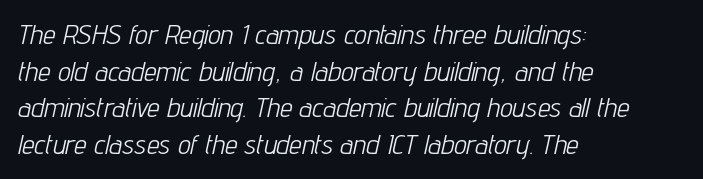
{"italic": "yes", "lean": "right", "slant_degrees": 12, "bold": "no", "weight": "light", "width": "condensed", "stroke_contrast": "low", "x_height": "medium", "monospaced": "no", "underline": "no", "align": "left", "line_spacing": "normal", "line_spacing_ratio": 1.31, "letter_spacing": "normal", "letter_spacing_em": 0.0, "glyph_px": 28}
